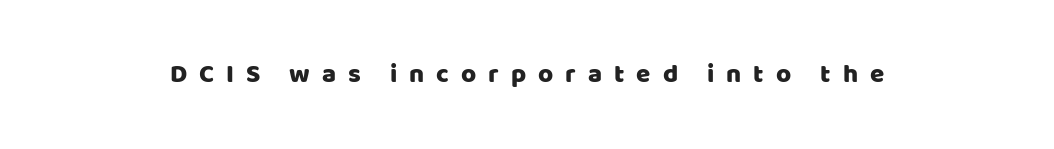
{"italic": "no", "underline": "no", "letter_spacing": "wide", "letter_spacing_em": 0.46, "glyph_px": 26}
